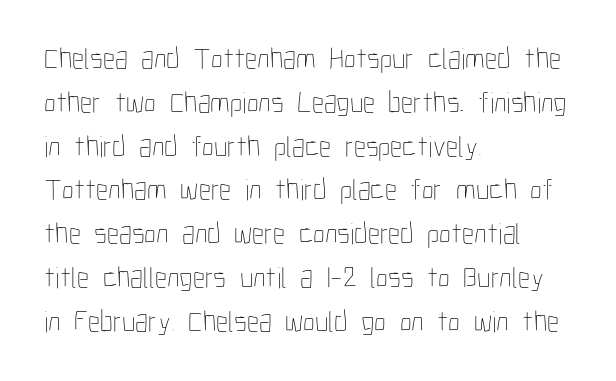
The image shows 30 px thin, condensed type, upright; set left-aligned, normal line spacing (1.46x), normal letter spacing, not underlined; low stroke contrast and a medium x-height.
